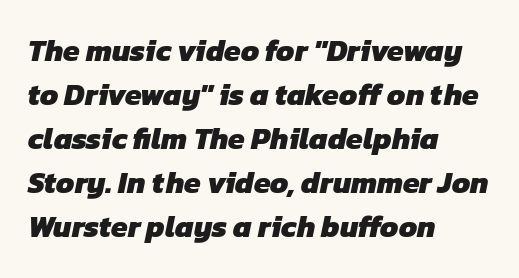
The image shows 30 px heavy sans-serif type; set left-aligned, normal line spacing (1.47x), normal letter spacing, not underlined; low stroke contrast and a medium x-height.
